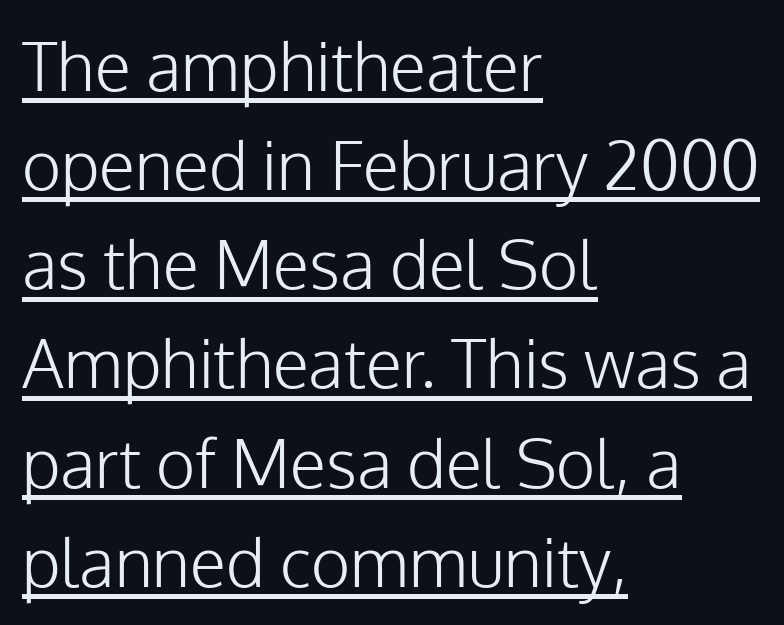
{"serif": "no", "italic": "no", "bold": "no", "weight": "light", "width": "normal", "stroke_contrast": "low", "x_height": "medium", "monospaced": "no", "underline": "yes", "align": "left", "line_spacing": "normal", "line_spacing_ratio": 1.48, "letter_spacing": "normal", "letter_spacing_em": 0.0, "glyph_px": 67}
